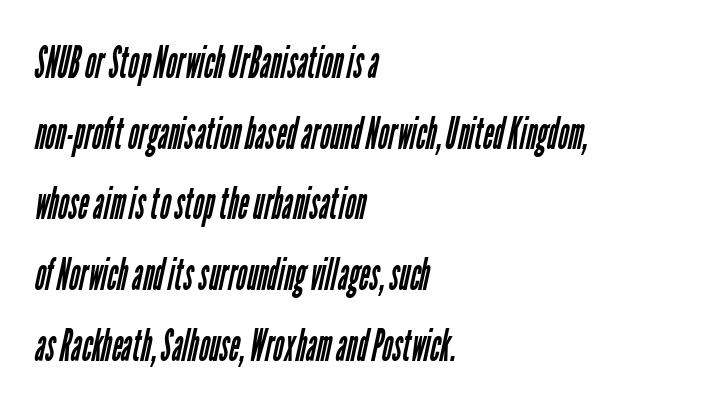
{"serif": "no", "bold": "no", "weight": "regular", "width": "condensed", "stroke_contrast": "low", "x_height": "medium", "monospaced": "no", "underline": "no", "align": "left", "line_spacing": "normal", "line_spacing_ratio": 1.57, "letter_spacing": "normal", "letter_spacing_em": 0.0, "glyph_px": 45}
